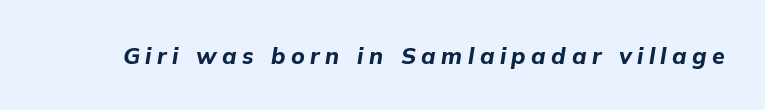
{"italic": "yes", "lean": "right", "slant_degrees": 9, "bold": "yes", "underline": "no", "letter_spacing": "wide", "letter_spacing_em": 0.24, "glyph_px": 23}
